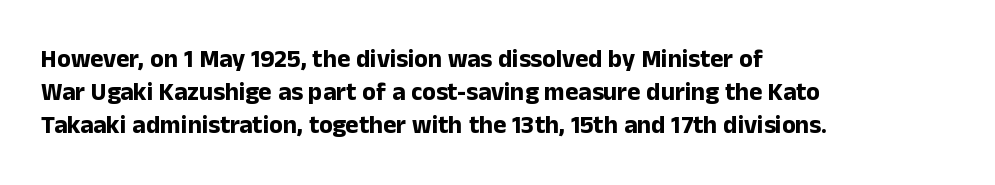
{"italic": "no", "bold": "yes", "underline": "no", "align": "left", "line_spacing": "normal", "line_spacing_ratio": 1.32, "letter_spacing": "normal", "letter_spacing_em": 0.0, "glyph_px": 25}
